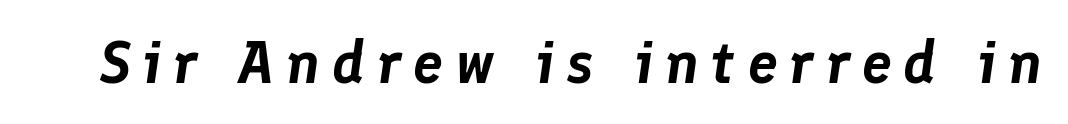
{"italic": "yes", "lean": "right", "slant_degrees": 8, "width": "normal", "stroke_contrast": "low", "x_height": "medium", "monospaced": "no", "underline": "no", "letter_spacing": "wide", "letter_spacing_em": 0.2, "glyph_px": 60}
